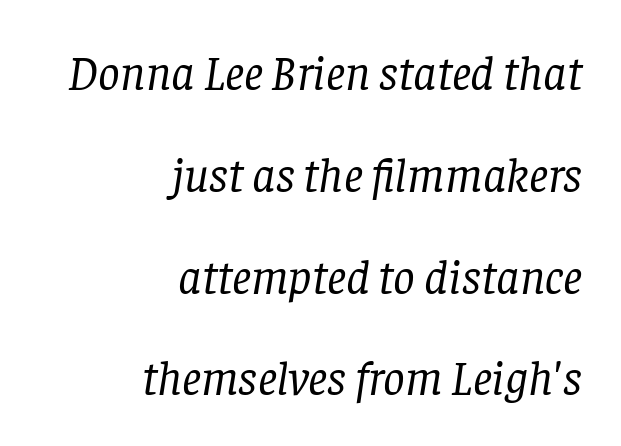
Q: Is the text bold? A: No.
Q: Is the text italic (slanted)? A: Yes, it leans right by about 8 degrees.
Q: Is the typeface a serif or a sans-serif typeface? A: Serif.
Q: Is the text underlined? A: No.
Q: How is the paragraph aligned? A: Right-aligned.
Q: Is the spacing between letters normal or unusually wide? A: Normal.
Q: Is the spacing between lines tight, normal or loose? A: Loose.
Q: Width (condensed, normal, or wide)? A: Normal.
Q: Stroke contrast? A: Low.
Q: x-height? A: Large.
Q: Monospaced? A: No.
